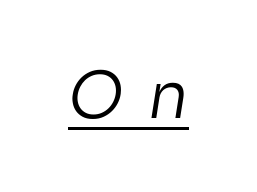
{"serif": "no", "bold": "no", "weight": "regular", "width": "normal", "stroke_contrast": "low", "x_height": "medium", "monospaced": "no", "underline": "yes", "letter_spacing": "wide", "letter_spacing_em": 0.37, "glyph_px": 64}
